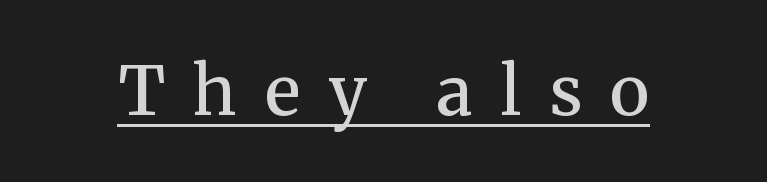
{"serif": "yes", "italic": "no", "bold": "semi", "weight": "semibold", "width": "normal", "stroke_contrast": "medium", "x_height": "medium", "monospaced": "no", "underline": "yes", "letter_spacing": "wide", "letter_spacing_em": 0.41, "glyph_px": 68}
